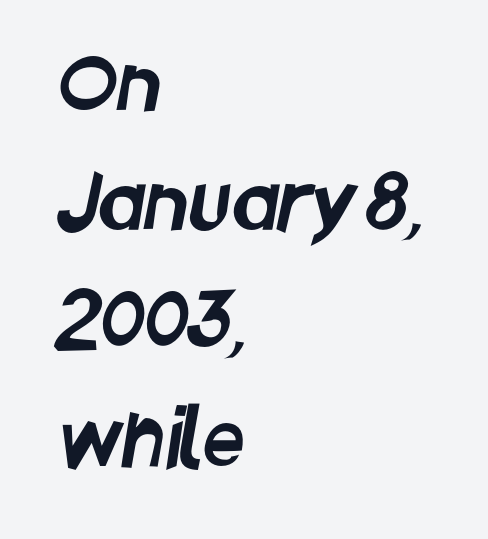
Q: Is the typeface a serif or a sans-serif typeface? A: Sans-serif.
Q: Is the text underlined? A: No.
Q: How is the paragraph aligned? A: Left-aligned.
Q: Is the spacing between letters normal or unusually wide? A: Normal.
Q: Is the spacing between lines tight, normal or loose? A: Normal.
Q: Width (condensed, normal, or wide)? A: Condensed.
Q: Stroke contrast? A: Low.
Q: x-height? A: Large.
Q: Monospaced? A: No.
